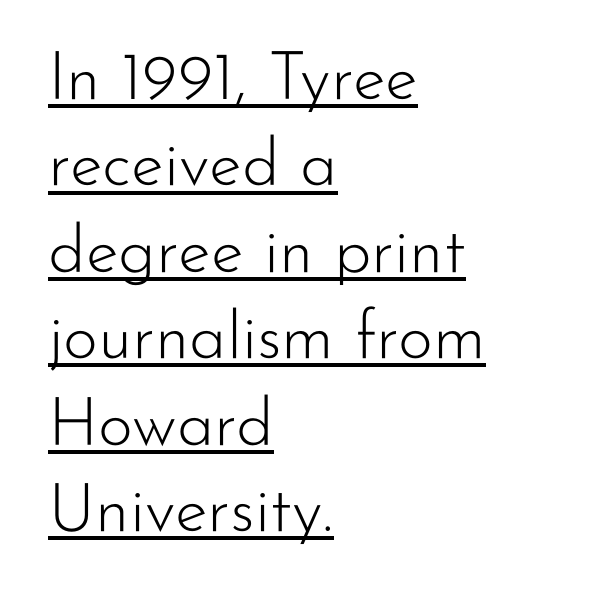
The image shows 67 px light sans-serif type, upright; set left-aligned, normal line spacing (1.29x), normal letter spacing, underlined; low stroke contrast and a small x-height.
